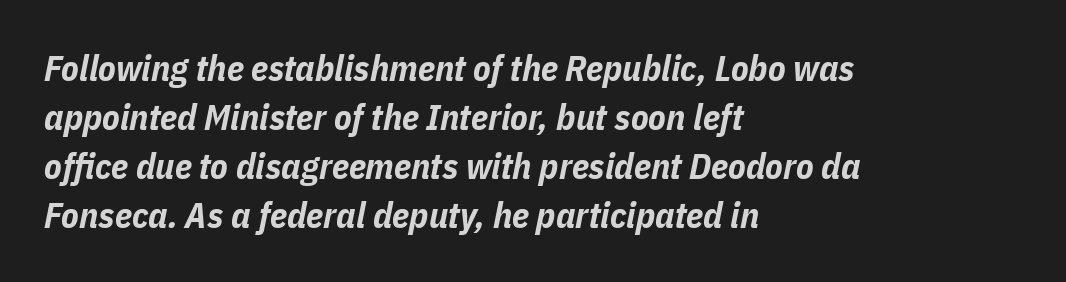
The letters advance in unequal steps, a hallmark of proportional type. Unmarked baselines from the first word to the last. Is the type slanted? Yes — the strokes lean at a clear angle. Each glyph is drawn with heavy, bold strokes.
